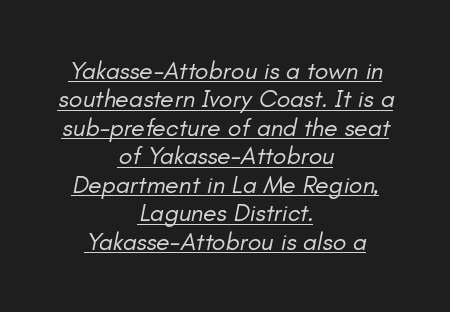
The image shows 25 px text type, italic (leaning right); set centered, tight line spacing (1.14x), normal letter spacing, underlined.
